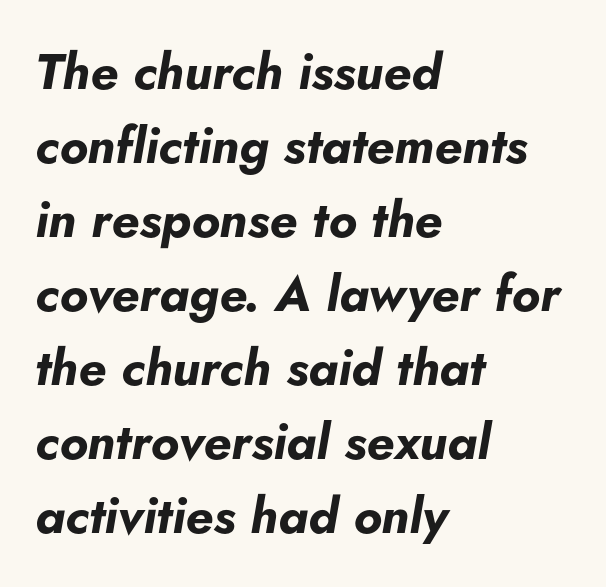
Set as a true bold cut, around the 700 mark. Glance below the letters and you will spot only blank space. Proportional: the letters do not fall into vertical columns. Regarding leading, the lines here are spaced in the standard way. If you drew a ruler down the left edge, every line would touch it.
